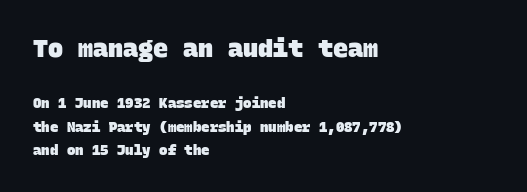
{"bold": "yes", "underline": "no", "align": "left", "line_spacing": "normal", "line_spacing_ratio": 1.66, "letter_spacing": "normal", "letter_spacing_em": 0.0, "larger_block": "first", "size_ratio": 1.79, "glyph_px": 25}
